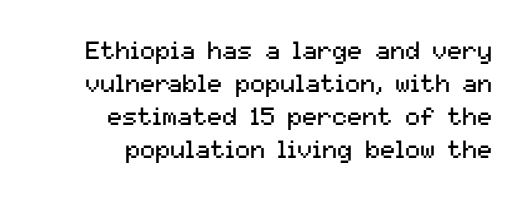
Q: Is the text bold? A: No.
Q: Is the text italic (slanted)? A: No, it is upright.
Q: Is the text underlined? A: No.
Q: How is the paragraph aligned? A: Right-aligned.
Q: Is the spacing between letters normal or unusually wide? A: Normal.
Q: Is the spacing between lines tight, normal or loose? A: Normal.
